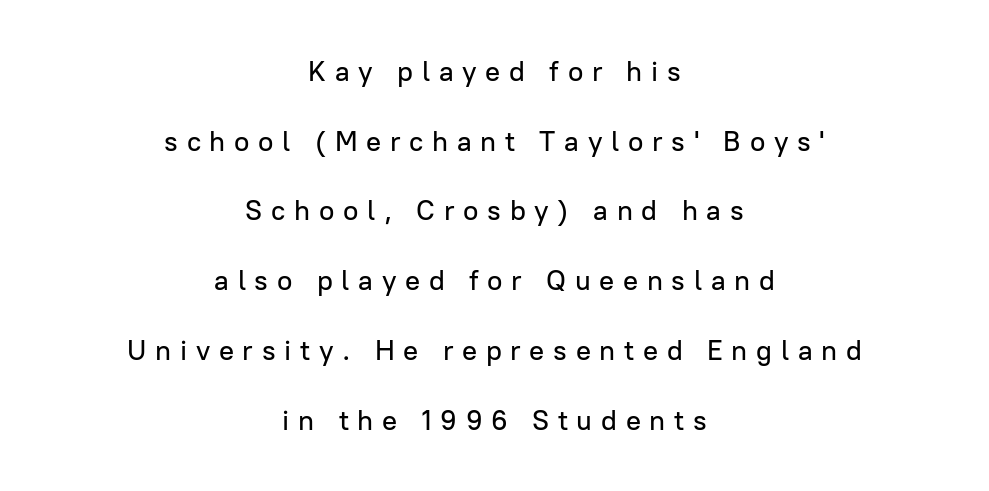
{"serif": "no", "italic": "no", "width": "normal", "stroke_contrast": "low", "x_height": "medium", "monospaced": "no", "underline": "no", "align": "center", "line_spacing": "loose", "line_spacing_ratio": 2.49, "letter_spacing": "wide", "letter_spacing_em": 0.31, "glyph_px": 28}
